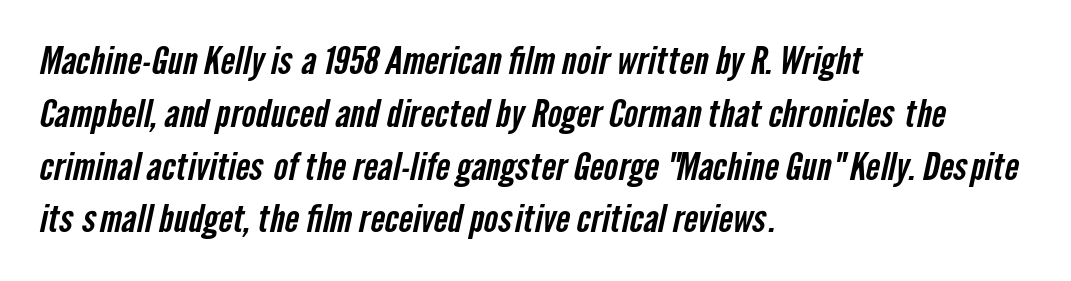
The image shows 38 px condensed sans-serif type; set left-aligned, normal line spacing (1.39x), normal letter spacing, not underlined; low stroke contrast and a medium x-height.
